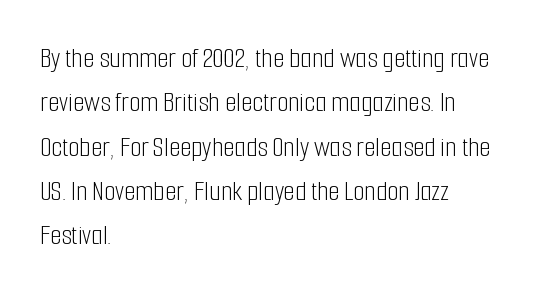
Q: Is the text bold? A: No.
Q: Is the text italic (slanted)? A: No, it is upright.
Q: Is the typeface a serif or a sans-serif typeface? A: Sans-serif.
Q: Is the text underlined? A: No.
Q: How is the paragraph aligned? A: Left-aligned.
Q: Is the spacing between letters normal or unusually wide? A: Normal.
Q: Is the spacing between lines tight, normal or loose? A: Normal.
Q: Width (condensed, normal, or wide)? A: Condensed.
Q: Stroke contrast? A: Low.
Q: x-height? A: Medium.
Q: Monospaced? A: No.
